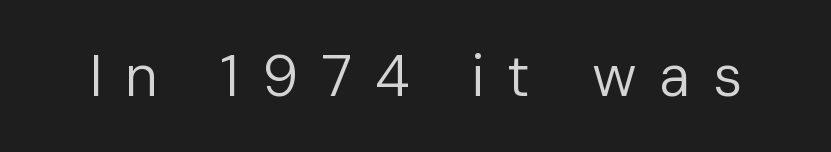
{"serif": "no", "italic": "no", "bold": "no", "weight": "regular", "width": "normal", "stroke_contrast": "low", "x_height": "medium", "monospaced": "no", "underline": "no", "letter_spacing": "wide", "letter_spacing_em": 0.39, "glyph_px": 58}
